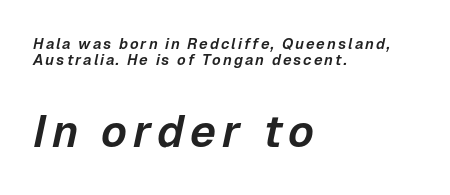
{"italic": "yes", "lean": "right", "slant_degrees": 12, "width": "normal", "stroke_contrast": "low", "x_height": "medium", "monospaced": "no", "underline": "no", "align": "left", "line_spacing": "tight", "line_spacing_ratio": 1.08, "larger_block": "second", "size_ratio": 3.0, "glyph_px": 45}
